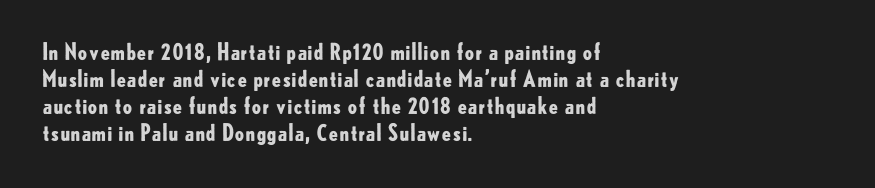
{"italic": "no", "bold": "yes", "underline": "no", "align": "left", "line_spacing_ratio": 1.22, "letter_spacing": "normal", "letter_spacing_em": 0.0, "glyph_px": 22}
